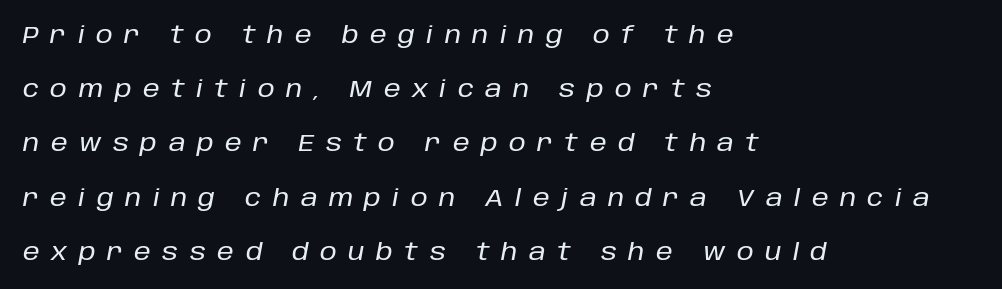
The image shows 24 px text type, italic (leaning right); set left-aligned, loose line spacing (2.26x), unusually wide letter spacing (+0.48 em), not underlined.
